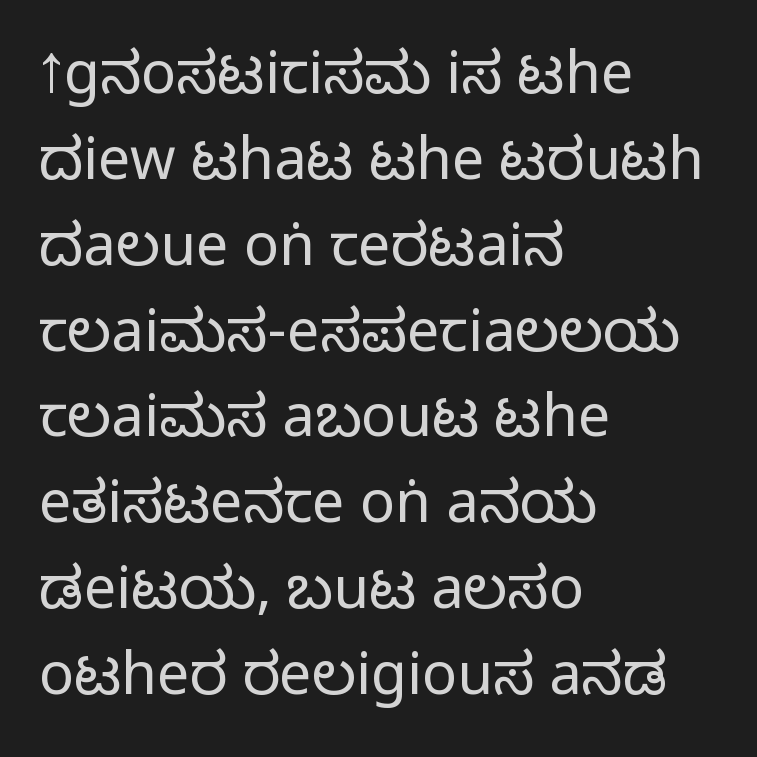
The baseline area is clear. What kind of face is this? One without serifs — a sans. Line starts are locked; line ends wander. Does the lettering tilt? It doesn't — this is upright. Honestly, the letter spacing is just normal — you wouldn't notice it. Each letter keeps its own natural width here, so spacing adapts to shape.
